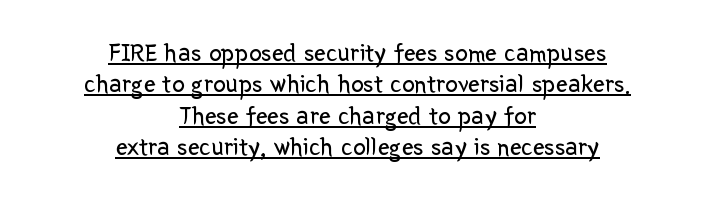
This rendering leaves character spacing at its baseline value. Which margin do the lines hug? Neither — every line sits in the middle. Ascenders rise straight up at ninety degrees. Summary of weight: not heavy and not bold. Glance below the letters and you will spot a drawn line.
